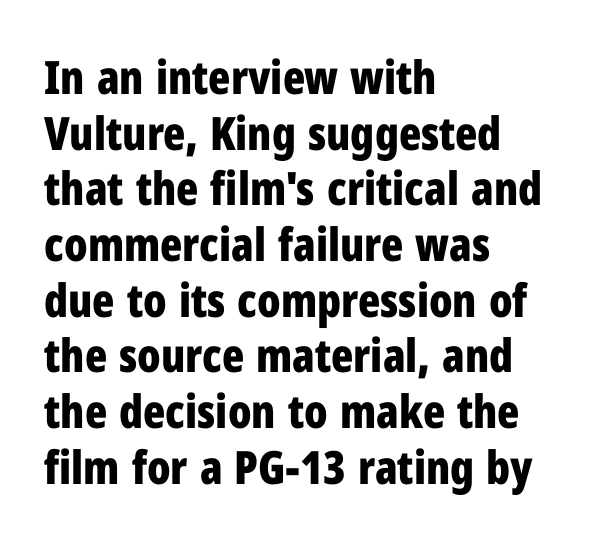
{"serif": "no", "italic": "no", "bold": "yes", "weight": "bold", "width": "condensed", "stroke_contrast": "low", "x_height": "medium", "monospaced": "no", "underline": "no", "align": "left", "line_spacing_ratio": 1.21, "letter_spacing": "normal", "letter_spacing_em": 0.0, "glyph_px": 46}
